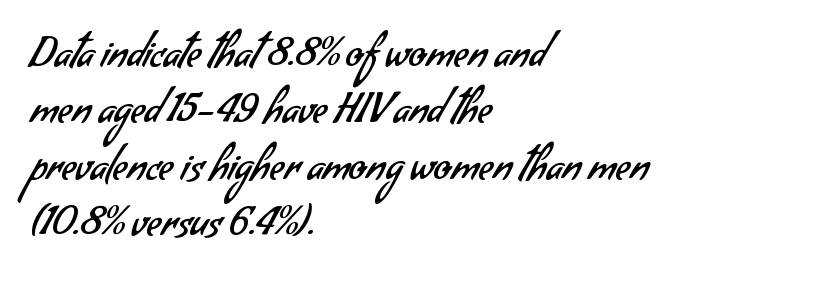
Q: Is the text bold? A: No.
Q: Is the typeface a serif or a sans-serif typeface? A: Sans-serif.
Q: Is the text underlined? A: No.
Q: How is the paragraph aligned? A: Left-aligned.
Q: Is the spacing between letters normal or unusually wide? A: Normal.
Q: Is the spacing between lines tight, normal or loose? A: Normal.
Q: Width (condensed, normal, or wide)? A: Normal.
Q: Stroke contrast? A: Low.
Q: x-height? A: Small.
Q: Monospaced? A: No.
